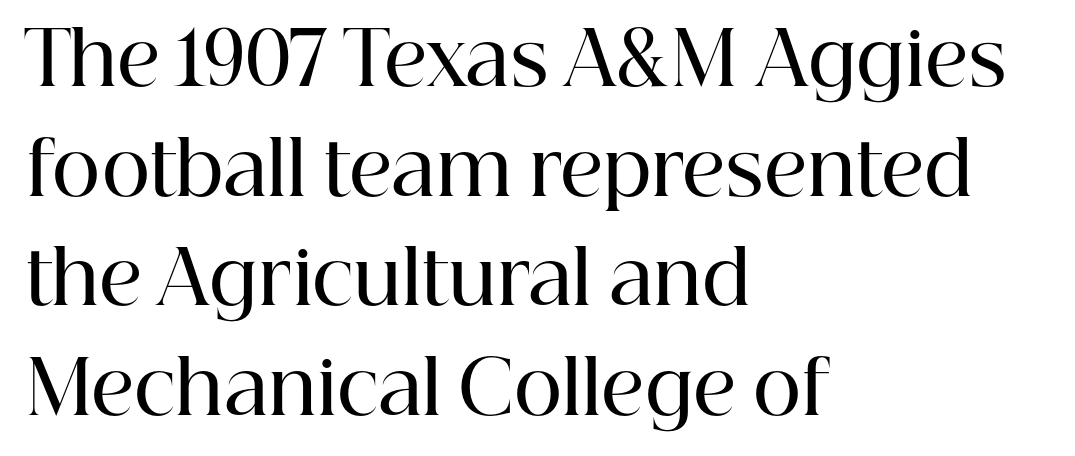
Descender tails drop into unmarked territory. The rendering shows small feet on the letterforms — a serif design. The letterforms sit shoulder to shoulder at normal distance. The face used here is proportionally spaced, like ordinary book or web type.
